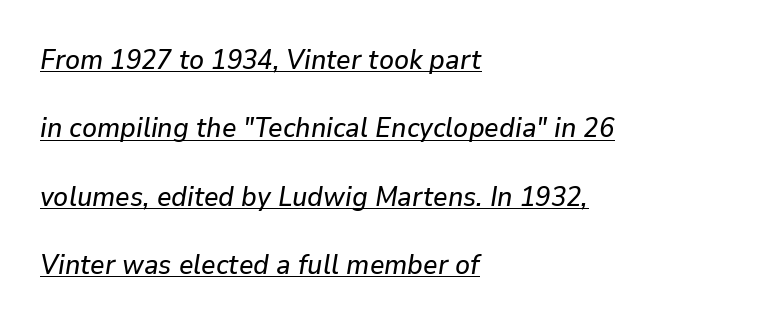
Q: Is the text italic (slanted)? A: Yes, it leans right by about 9 degrees.
Q: Is the text underlined? A: Yes.
Q: How is the paragraph aligned? A: Left-aligned.
Q: Is the spacing between letters normal or unusually wide? A: Normal.
Q: Is the spacing between lines tight, normal or loose? A: Loose.
Q: Width (condensed, normal, or wide)? A: Normal.
Q: Stroke contrast? A: Low.
Q: x-height? A: Medium.
Q: Monospaced? A: No.
